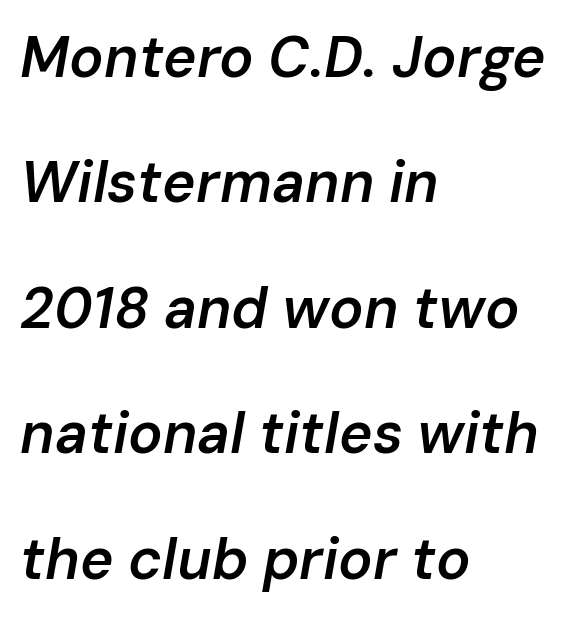
Q: Is the text bold? A: Semi-bold.
Q: Is the text italic (slanted)? A: Yes, it leans right by about 10 degrees.
Q: Is the text underlined? A: No.
Q: How is the paragraph aligned? A: Left-aligned.
Q: Is the spacing between letters normal or unusually wide? A: Normal.
Q: Is the spacing between lines tight, normal or loose? A: Loose.
Q: Width (condensed, normal, or wide)? A: Normal.
Q: Stroke contrast? A: Low.
Q: x-height? A: Medium.
Q: Monospaced? A: No.
